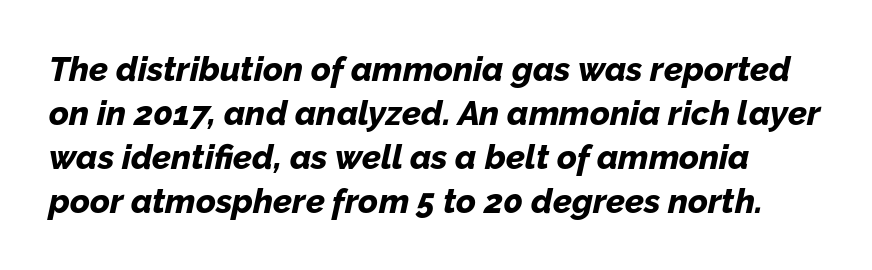
{"italic": "yes", "lean": "right", "slant_degrees": 12, "bold": "yes", "weight": "bold", "width": "normal", "stroke_contrast": "low", "x_height": "medium", "monospaced": "no", "underline": "no", "line_spacing": "normal", "line_spacing_ratio": 1.29, "letter_spacing": "normal", "letter_spacing_em": 0.0, "glyph_px": 34}
